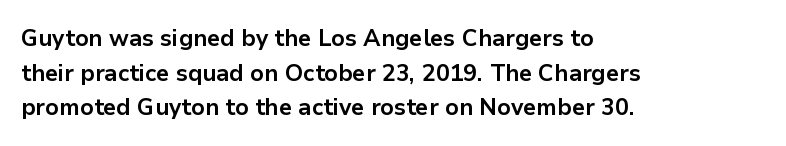
Q: Is the text bold? A: Yes.
Q: Is the text italic (slanted)? A: No, it is upright.
Q: Is the text underlined? A: No.
Q: How is the paragraph aligned? A: Left-aligned.
Q: Is the spacing between letters normal or unusually wide? A: Normal.
Q: Is the spacing between lines tight, normal or loose? A: Normal.
